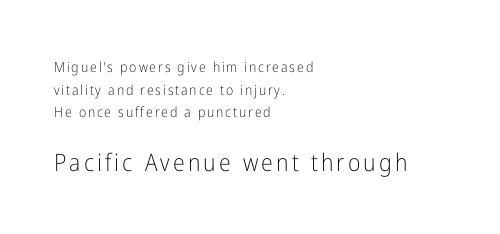
The image shows 24 px text type, upright; set left-aligned, normal line spacing (1.61x), not underlined; the second (bottom) block is 1.71x larger.
